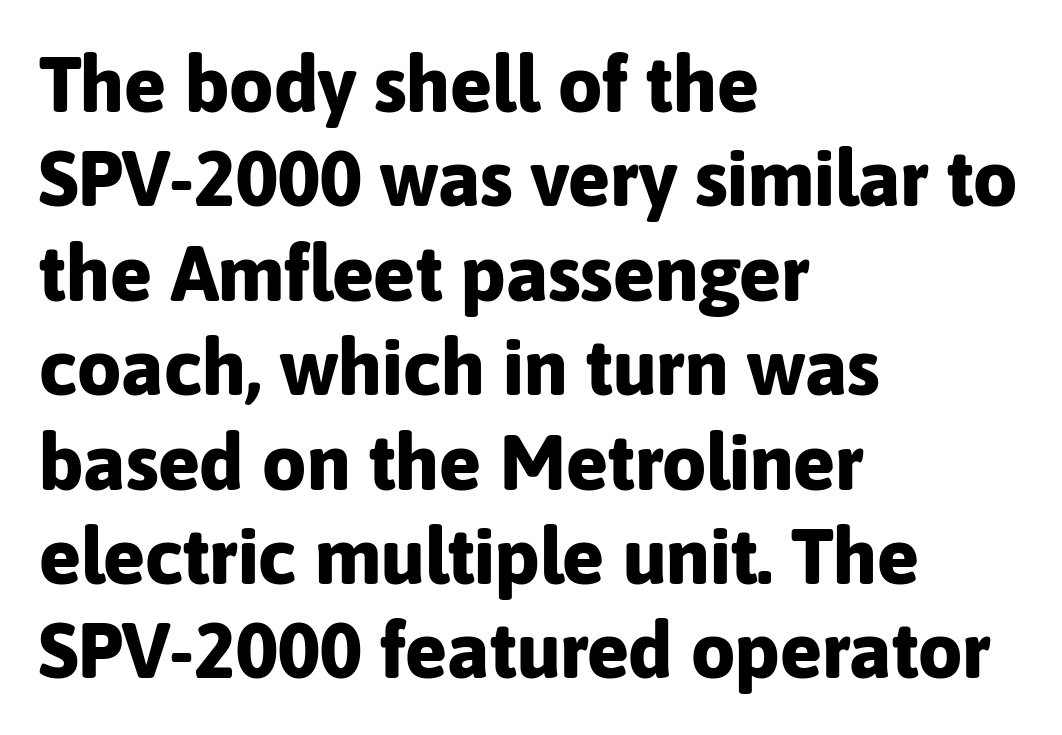
The image shows 78 px bold sans-serif type, upright; set left-aligned, line spacing 1.21x, normal letter spacing, not underlined; low stroke contrast and a medium x-height.
